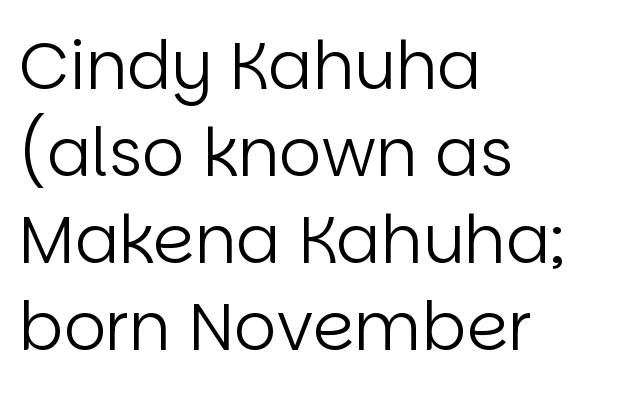
The image shows 66 px regular-weight sans-serif type, upright; set left-aligned, normal line spacing (1.32x), normal letter spacing, not underlined; low stroke contrast and a large x-height.
